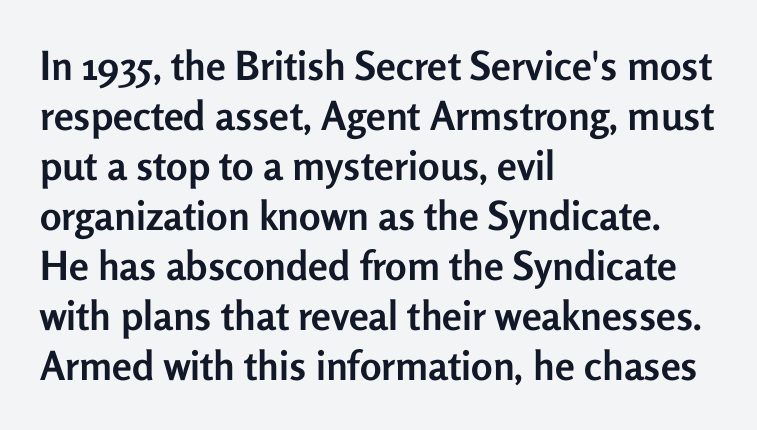
The image shows 40 px semibold sans-serif type, upright; set left-aligned, normal line spacing (1.25x), normal letter spacing, not underlined; low stroke contrast and a medium x-height.
